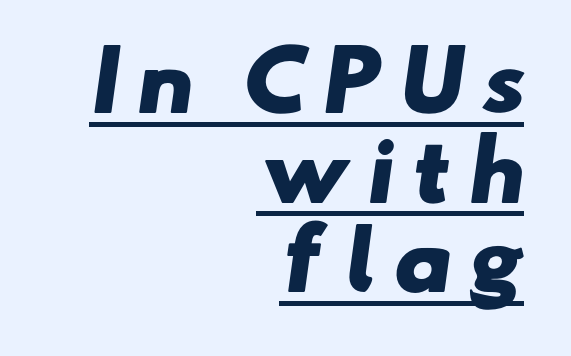
Character widths vary here, with narrow letters taking less room than wide ones. The characters look thick and weighty, a clear bold. Leading is clearly below the norm, producing a dense column. The ragged edge is on the left, which tells us the setting is flush right. Every word sits above its own underline. Type style note: lacks serifs.
